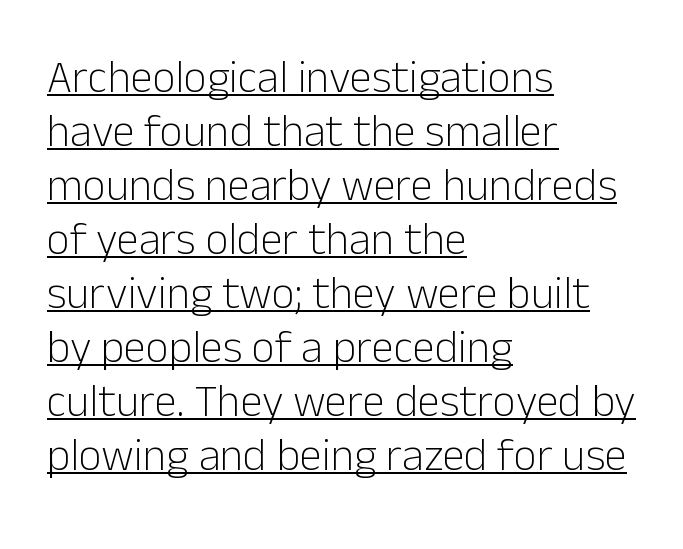
Q: Is the text bold? A: No.
Q: Is the text italic (slanted)? A: No, it is upright.
Q: Is the typeface a serif or a sans-serif typeface? A: Sans-serif.
Q: Is the text underlined? A: Yes.
Q: How is the paragraph aligned? A: Left-aligned.
Q: Is the spacing between letters normal or unusually wide? A: Normal.
Q: Width (condensed, normal, or wide)? A: Normal.
Q: Stroke contrast? A: Low.
Q: x-height? A: Medium.
Q: Monospaced? A: No.
